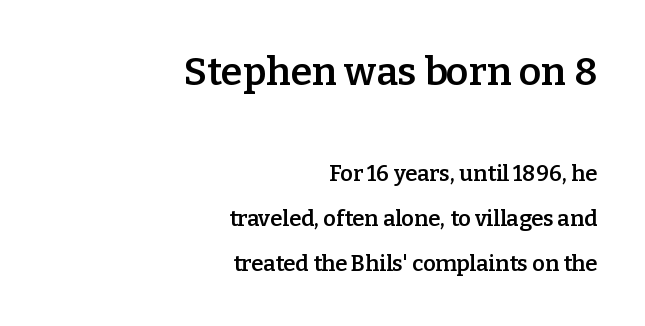
The composition opens big and finishes small. Proportional: the letters do not fall into vertical columns. I'd describe the lettering as semibold — firm but not a full bold. Where is the straight margin? On the right. Nothing unusual about the tracking: characters are spaced as the font intends.
